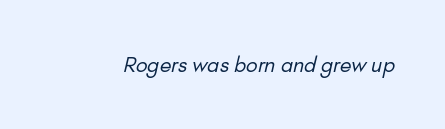
Q: Is the text bold? A: No.
Q: Is the text underlined? A: No.
Q: Is the spacing between letters normal or unusually wide? A: Normal.
